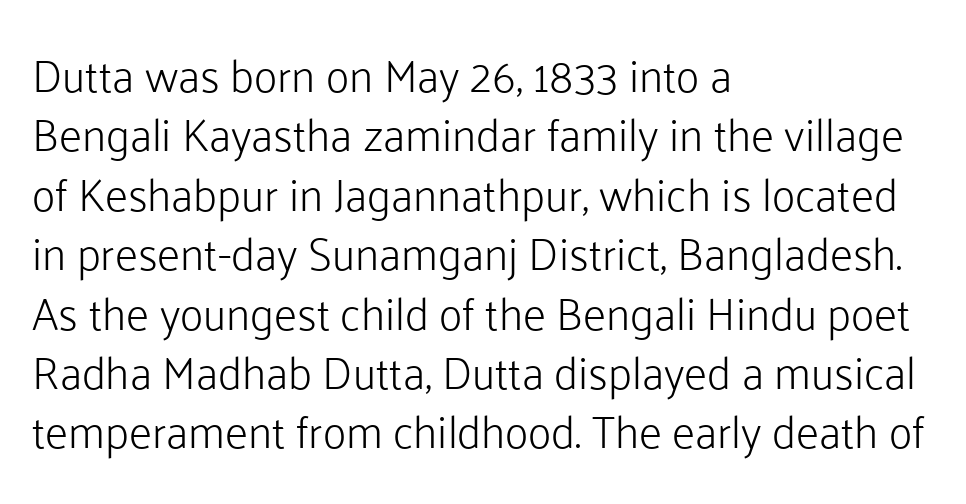
The image shows 45 px light sans-serif type, upright; set left-aligned, normal line spacing (1.32x), normal letter spacing, not underlined; low stroke contrast and a medium x-height.
